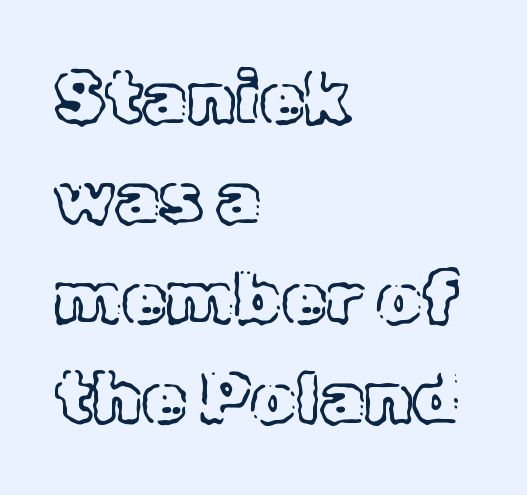
A typesetter would call this leading conventional body-copy spacing. The face used here is rendered with its standard letterfit. The lines are quadded left. A typesetter would mark this as roman, not italic. No word sits above an underline.
